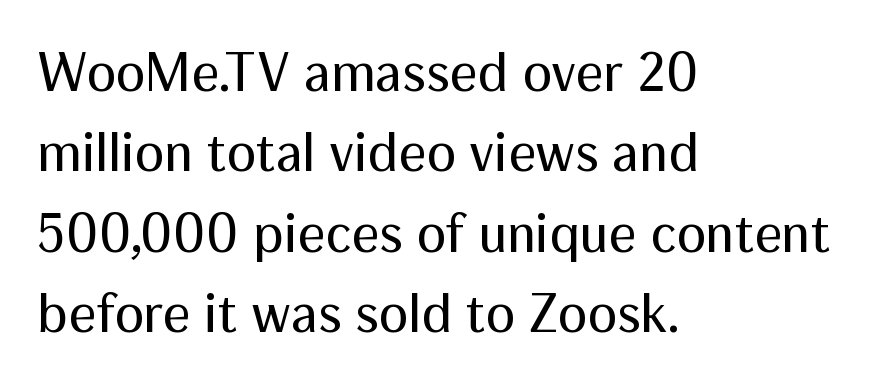
Caption: standard tracking, unaltered. The paragraph shown leans on its left margin. The letters stand upright; this is a roman face. Grotesque or geometric, the face here clearly has no serifs. Clear beneath every line of the passage. Stems and bowls with no extra thickness — not bold.
